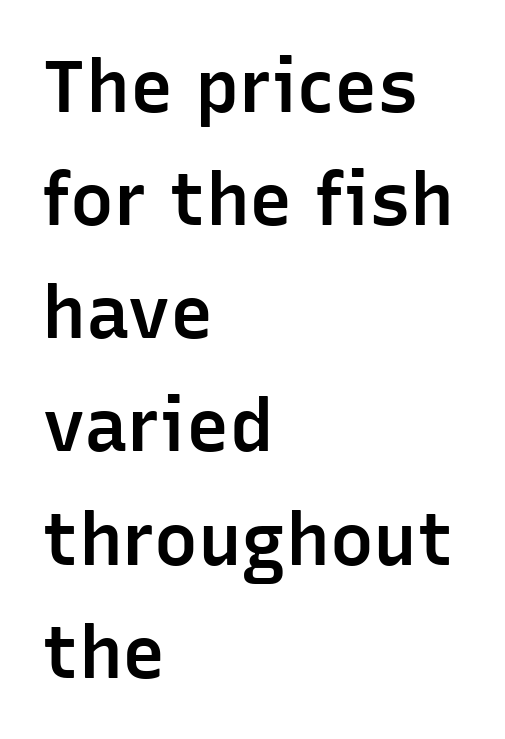
Plain, unruled lines of type. These words are printed semibold, heavier than regular yet not bold. To sum up the face: it is a sans, with no serifs. The text block is weighted toward the left margin, trailing off unevenly rightward. Tracking here is standard; glyphs follow each other at the usual distance.
